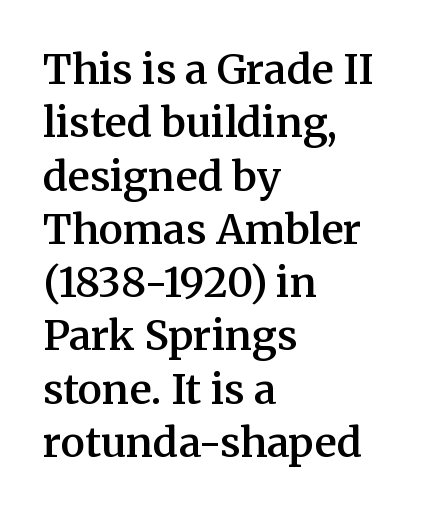
Q: Is the text bold? A: Semi-bold.
Q: Is the text italic (slanted)? A: No, it is upright.
Q: Is the typeface a serif or a sans-serif typeface? A: Serif.
Q: Is the text underlined? A: No.
Q: How is the paragraph aligned? A: Left-aligned.
Q: Is the spacing between letters normal or unusually wide? A: Normal.
Q: Is the spacing between lines tight, normal or loose? A: Normal.
Q: Width (condensed, normal, or wide)? A: Normal.
Q: Stroke contrast? A: Medium.
Q: x-height? A: Medium.
Q: Monospaced? A: No.
